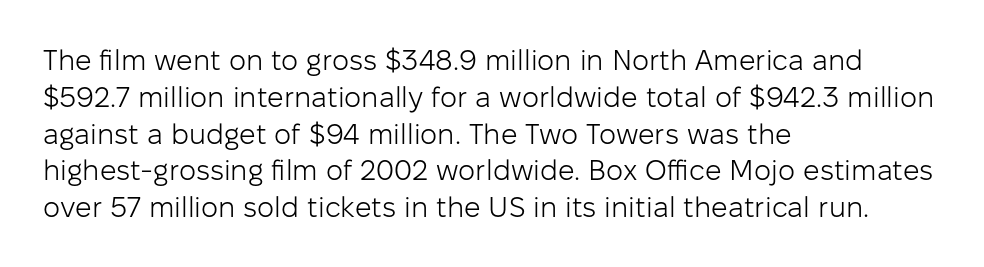
{"serif": "no", "italic": "no", "bold": "no", "weight": "light", "width": "normal", "stroke_contrast": "low", "x_height": "medium", "monospaced": "no", "underline": "no", "align": "left", "line_spacing": "normal", "line_spacing_ratio": 1.27, "letter_spacing": "normal", "letter_spacing_em": 0.0, "glyph_px": 29}
